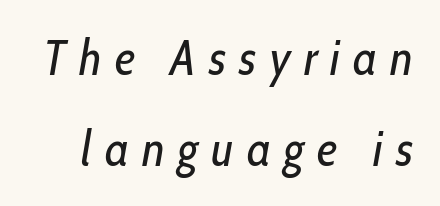
Q: Is the text bold? A: No.
Q: Is the text italic (slanted)? A: Yes, it leans right by about 10 degrees.
Q: Is the text underlined? A: No.
Q: Is the spacing between letters normal or unusually wide? A: Unusually wide.
Q: Width (condensed, normal, or wide)? A: Condensed.
Q: Stroke contrast? A: Low.
Q: x-height? A: Medium.
Q: Monospaced? A: No.
